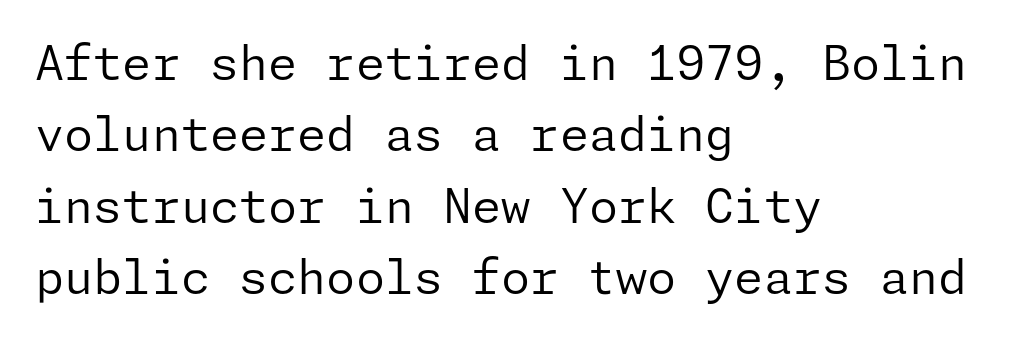
If you measured baseline to baseline, you'd find a middling distance. These glyphs show unthickened strokes, regular width or finer. Each letter's strokes conclude bluntly, with no projecting serifs. These lines keep a tight, regular rhythm from letter to letter. The passage shown is not underscored anywhere. Compared with a centered layout, this one pins lines to the left instead.
